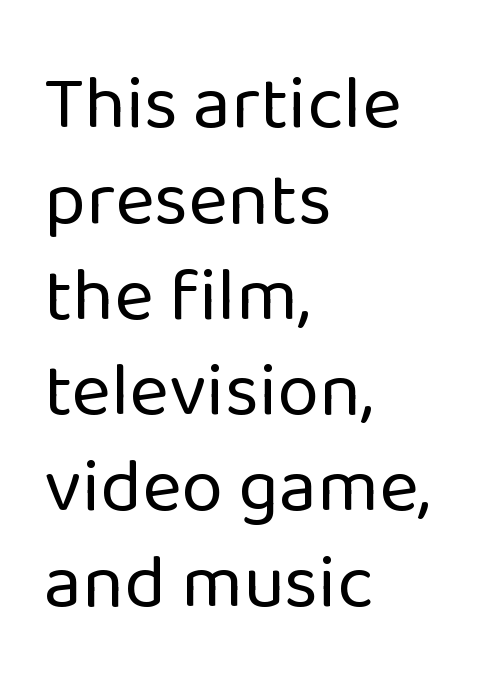
Quick note: underline off. Summary of weight: not heavy and not bold. Unlike a traditional serif, this face leaves its strokes unadorned. In terms of posture, this sample is upright. Tracking value appears to be zero — textbook default spacing.
